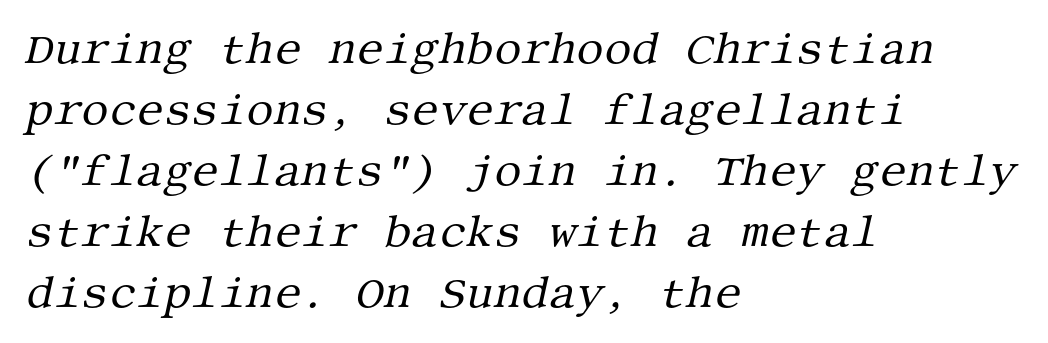
{"serif": "yes", "italic": "yes", "lean": "right", "slant_degrees": 13, "bold": "no", "weight": "regular", "width": "normal", "stroke_contrast": "medium", "x_height": "large", "underline": "no", "align": "left", "line_spacing": "normal", "line_spacing_ratio": 1.42, "letter_spacing": "normal", "letter_spacing_em": 0.0, "glyph_px": 43}
